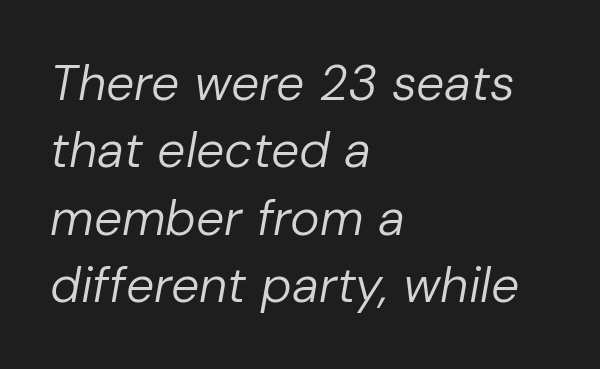
This sample is left-justified, so line endings fall wherever the words run out. Anything drawn beneath the words? Only blank space. These lines are rendered in a variable-pitch font. Tracking value appears to be zero — textbook default spacing. The typeface has the unassuming heft of standard copy or less.
